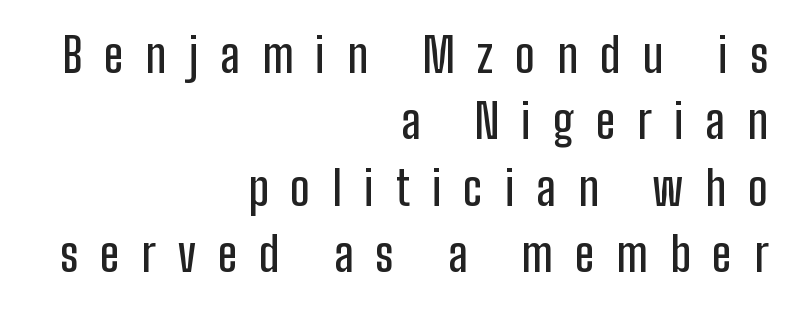
Q: Is the text italic (slanted)? A: No, it is upright.
Q: Is the typeface a serif or a sans-serif typeface? A: Sans-serif.
Q: Is the text underlined? A: No.
Q: How is the paragraph aligned? A: Right-aligned.
Q: Is the spacing between letters normal or unusually wide? A: Unusually wide.
Q: Is the spacing between lines tight, normal or loose? A: Normal.
Q: Width (condensed, normal, or wide)? A: Condensed.
Q: Stroke contrast? A: Low.
Q: x-height? A: Medium.
Q: Monospaced? A: No.
